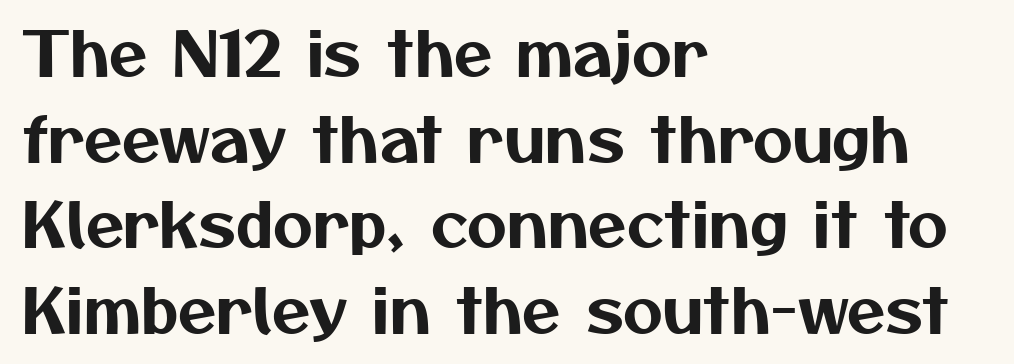
The image shows 62 px sans-serif type; set left-aligned, normal line spacing (1.38x), normal letter spacing, not underlined; medium stroke contrast and a medium x-height.
